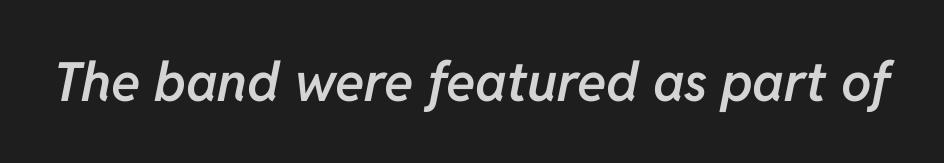
The image shows 54 px semibold type, italic (leaning right); set normal letter spacing, not underlined; low stroke contrast and a medium x-height.
